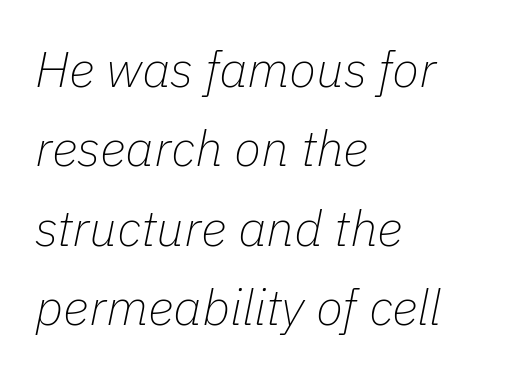
Q: Is the text bold? A: No.
Q: Is the text italic (slanted)? A: Yes, it leans right by about 11 degrees.
Q: Is the text underlined? A: No.
Q: How is the paragraph aligned? A: Left-aligned.
Q: Is the spacing between letters normal or unusually wide? A: Normal.
Q: Is the spacing between lines tight, normal or loose? A: Normal.
Q: Width (condensed, normal, or wide)? A: Normal.
Q: Stroke contrast? A: Low.
Q: x-height? A: Medium.
Q: Monospaced? A: No.
